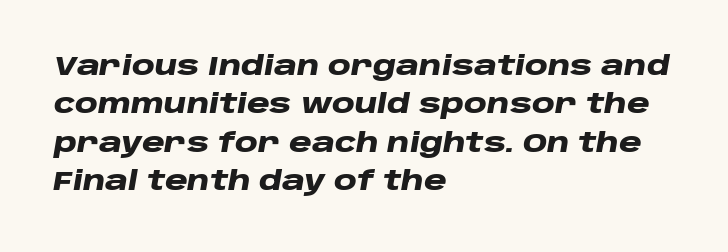
{"italic": "yes", "lean": "right", "slant_degrees": 10, "bold": "yes", "underline": "no", "align": "left", "line_spacing": "normal", "line_spacing_ratio": 1.48, "letter_spacing": "normal", "letter_spacing_em": 0.0, "glyph_px": 26}
